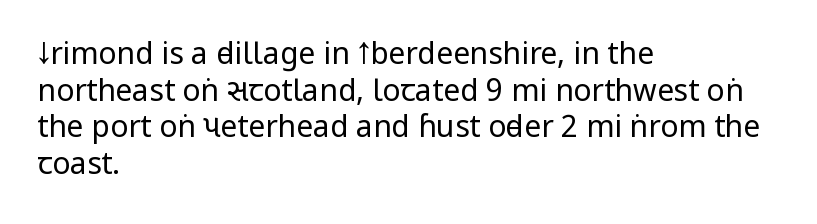
The image shows 30 px regular-weight, condensed sans-serif type, upright; set left-aligned, line spacing 1.22x, normal letter spacing, not underlined; low stroke contrast.
